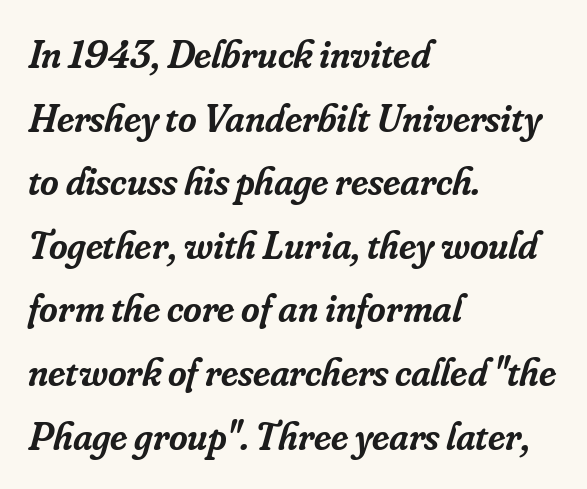
Typographically, this falls in the serif category. Here the designer chose a conventional face with non-uniform glyph widths. The area under the type is left untouched. The vertical gap from one line to the next is medium.
